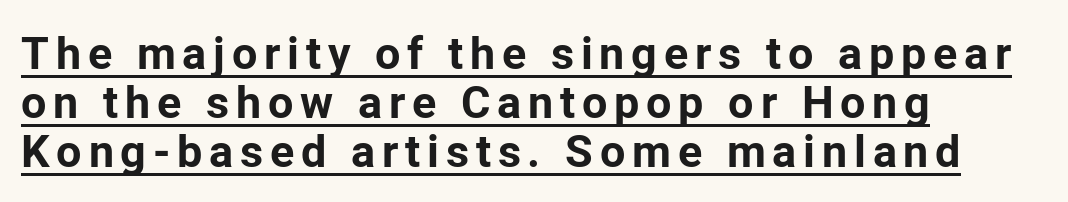
The image shows 45 px bold sans-serif type, upright; set left-aligned, tight line spacing (1.09x), underlined; low stroke contrast and a medium x-height.
